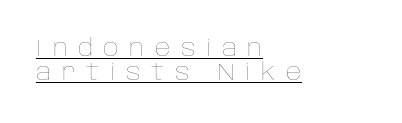
Is there an underline? Yes — a line sits under the letters. Horizontally, the lines are justified to the leading edge only. A quiet, ordinary-to-light weight characterises the typeface. Quick note: interline space is minimal.
